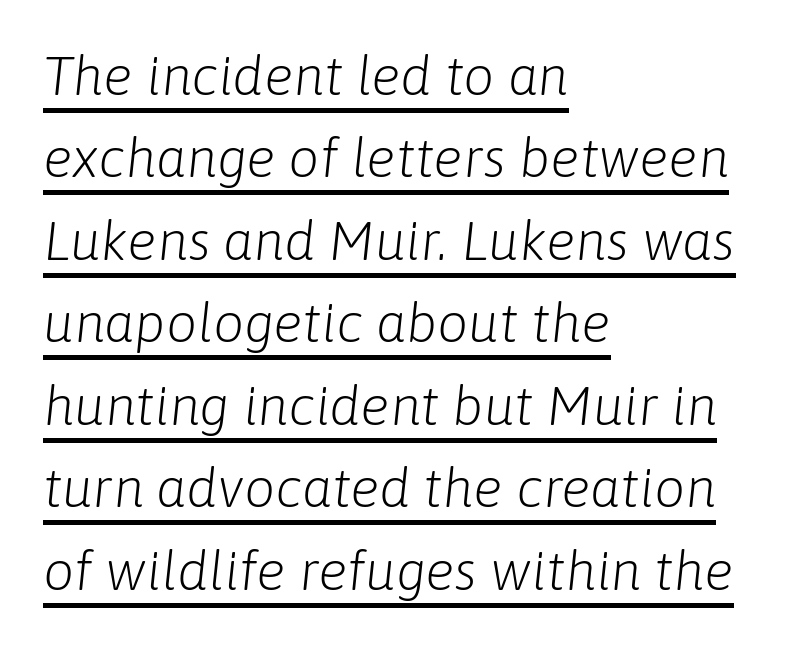
{"italic": "yes", "lean": "right", "slant_degrees": 6, "bold": "no", "weight": "light", "width": "normal", "stroke_contrast": "low", "x_height": "medium", "monospaced": "no", "underline": "yes", "align": "left", "line_spacing": "normal", "line_spacing_ratio": 1.5, "letter_spacing": "normal", "letter_spacing_em": 0.0, "glyph_px": 55}
